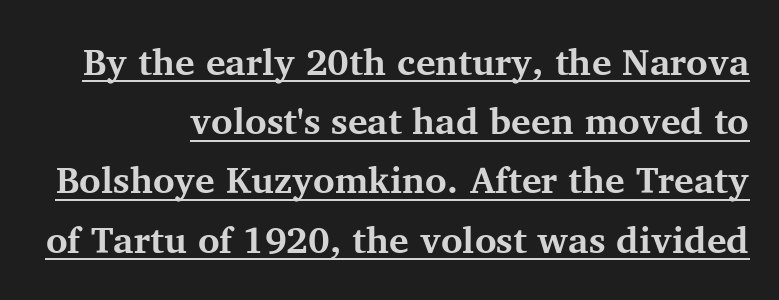
The face used here is proportionally spaced, like ordinary book or web type. The letters stand upright; this is a roman face. Students, observe the line beneath the letters — that is underlining. Does extra space separate the letters? No, they use regular spacing. The compositor pushed each line to the right boundary.
